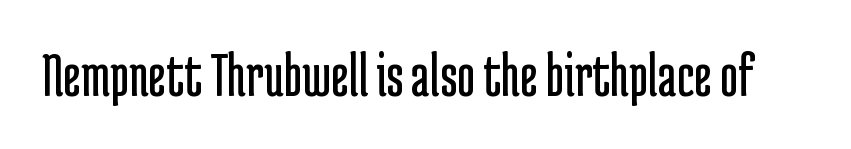
Q: Is the text bold? A: No.
Q: Is the text italic (slanted)? A: No, it is upright.
Q: Is the typeface a serif or a sans-serif typeface? A: Sans-serif.
Q: Is the text underlined? A: No.
Q: Is the spacing between letters normal or unusually wide? A: Normal.
Q: Width (condensed, normal, or wide)? A: Condensed.
Q: Stroke contrast? A: Low.
Q: x-height? A: Medium.
Q: Monospaced? A: No.
